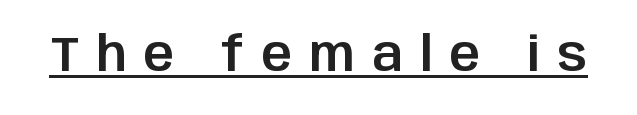
Q: Is the text italic (slanted)? A: No, it is upright.
Q: Is the typeface a serif or a sans-serif typeface? A: Sans-serif.
Q: Is the text underlined? A: Yes.
Q: Is the spacing between letters normal or unusually wide? A: Unusually wide.
Q: Width (condensed, normal, or wide)? A: Normal.
Q: Stroke contrast? A: Low.
Q: x-height? A: Large.
Q: Monospaced? A: No.
